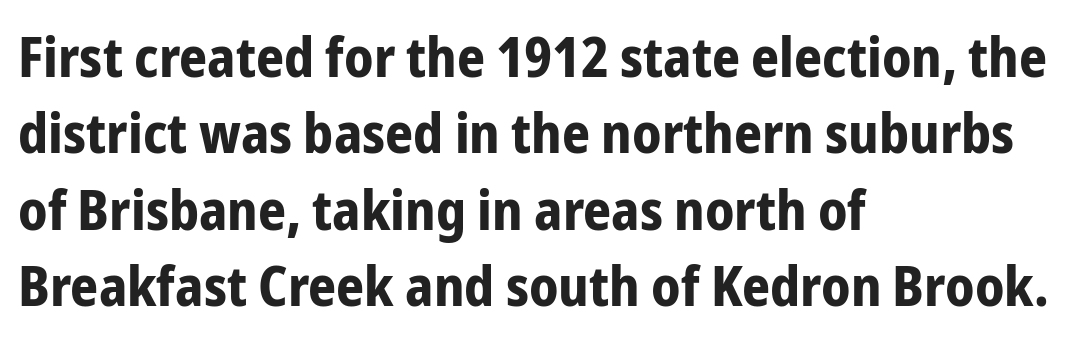
The image shows 55 px bold, condensed sans-serif type, upright; set left-aligned, normal line spacing (1.39x), normal letter spacing, not underlined; low stroke contrast and a medium x-height.
